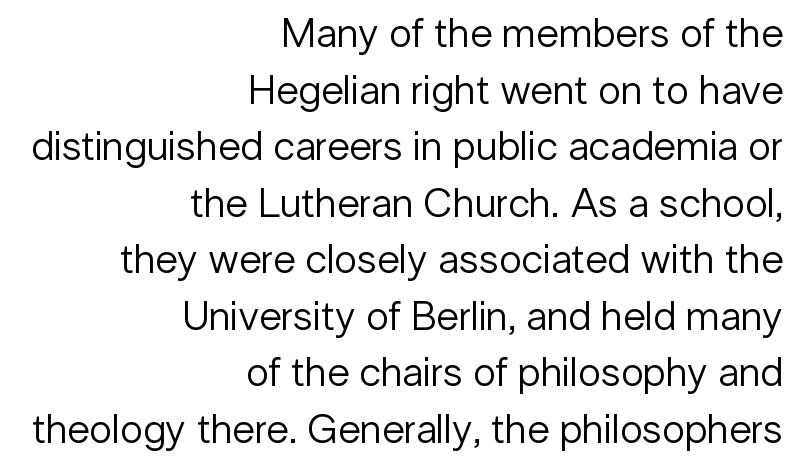
Check the space under the baseline: it is left empty. A light-to-regular cut is what we see here. Looks like regular typesetting: each glyph gets only the width it needs. This is the regular roman posture of the typeface.
